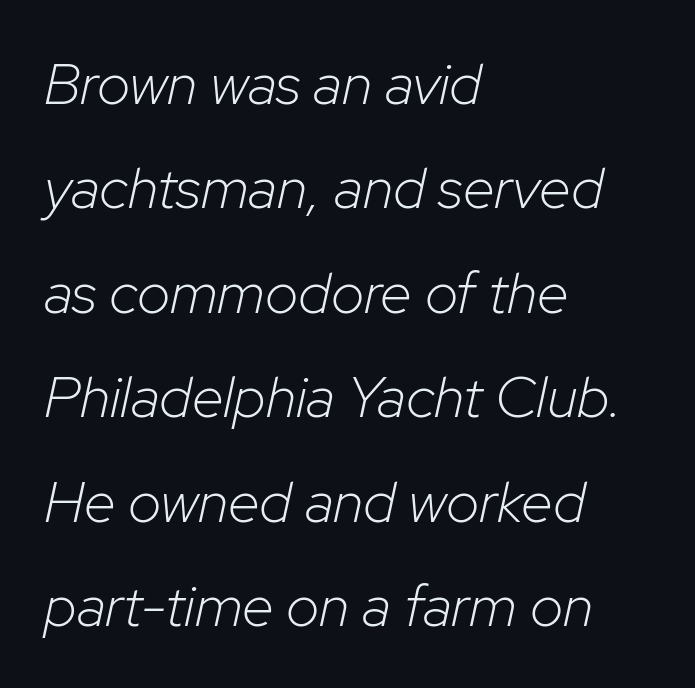
Q: Is the text bold? A: No.
Q: Is the text italic (slanted)? A: Yes, it leans right by about 12 degrees.
Q: Is the text underlined? A: No.
Q: How is the paragraph aligned? A: Left-aligned.
Q: Is the spacing between letters normal or unusually wide? A: Normal.
Q: Width (condensed, normal, or wide)? A: Normal.
Q: Stroke contrast? A: Low.
Q: x-height? A: Medium.
Q: Monospaced? A: No.
